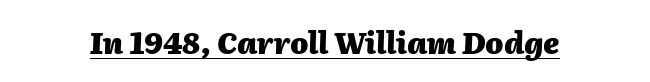
{"italic": "yes", "lean": "right", "slant_degrees": 2, "bold": "yes", "weight": "heavy", "width": "normal", "stroke_contrast": "medium", "x_height": "medium", "monospaced": "no", "underline": "yes", "letter_spacing": "normal", "letter_spacing_em": 0.0, "glyph_px": 29}
